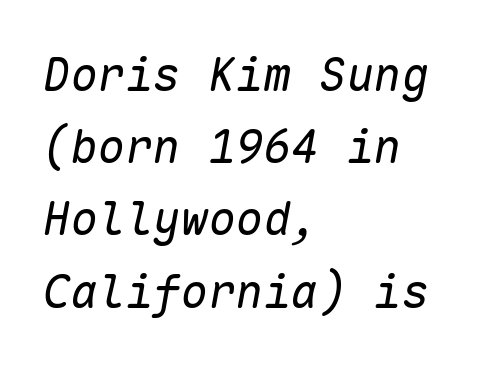
The image shows 46 px regular-weight type, italic (leaning right), monospaced; set left-aligned, normal line spacing (1.57x), normal letter spacing, not underlined; low stroke contrast and a medium x-height.
